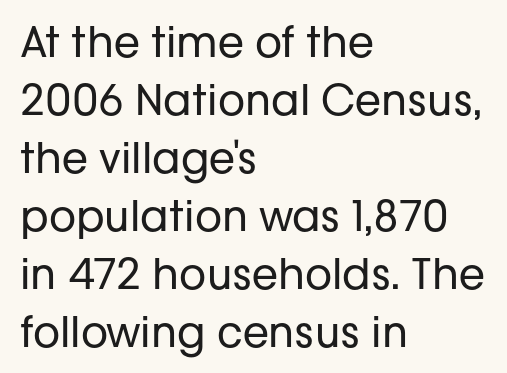
{"serif": "no", "italic": "no", "bold": "no", "weight": "regular", "width": "normal", "stroke_contrast": "low", "x_height": "medium", "monospaced": "no", "underline": "no", "align": "left", "line_spacing": "normal", "line_spacing_ratio": 1.38, "letter_spacing": "normal", "letter_spacing_em": 0.0, "glyph_px": 42}
